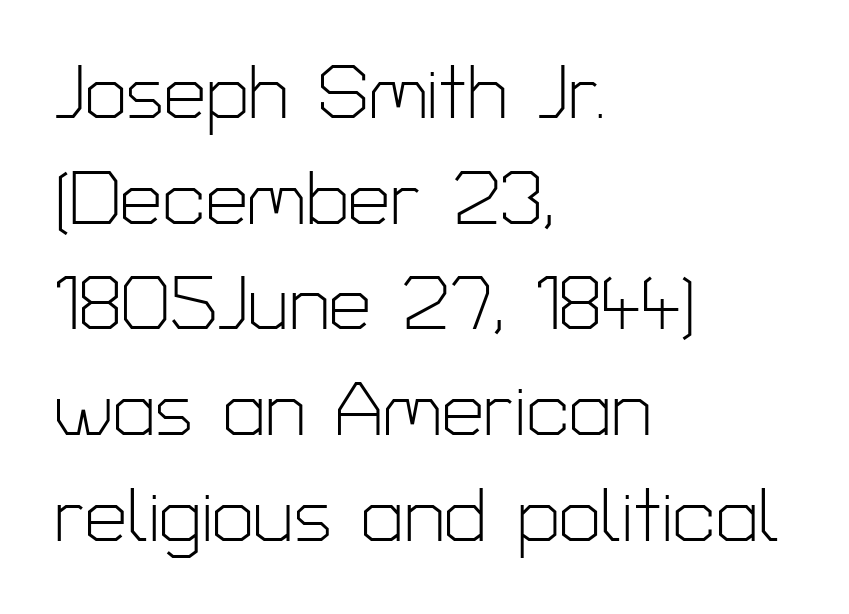
The image shows 75 px light sans-serif type, upright; set left-aligned, normal line spacing (1.41x), normal letter spacing, not underlined; low stroke contrast and a medium x-height.
